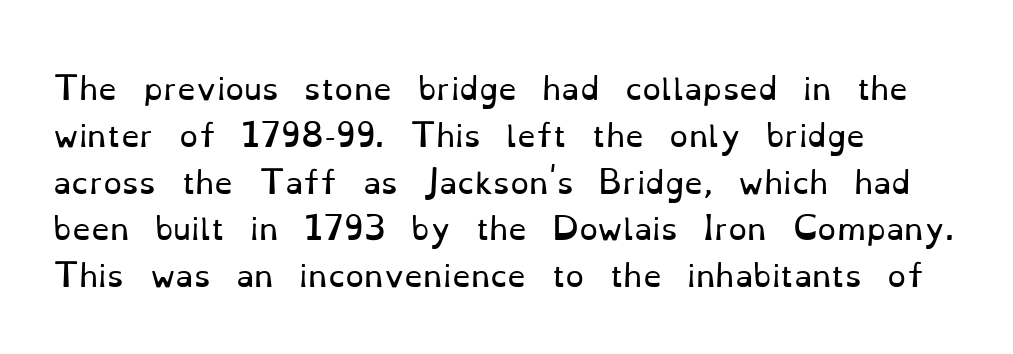
Q: Is the text bold? A: No.
Q: Is the text italic (slanted)? A: No, it is upright.
Q: Is the typeface a serif or a sans-serif typeface? A: Serif.
Q: Is the text underlined? A: No.
Q: How is the paragraph aligned? A: Left-aligned.
Q: Is the spacing between letters normal or unusually wide? A: Normal.
Q: Is the spacing between lines tight, normal or loose? A: Normal.
Q: Width (condensed, normal, or wide)? A: Normal.
Q: Stroke contrast? A: Low.
Q: x-height? A: Small.
Q: Monospaced? A: No.
